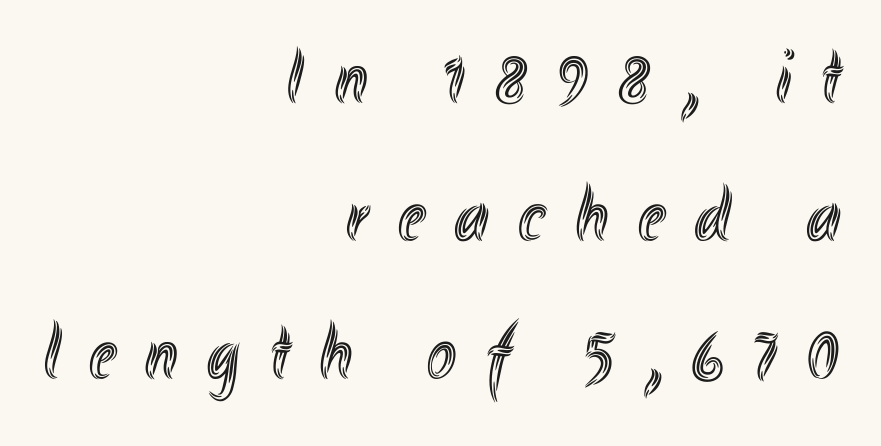
The image shows 78 px condensed type; set right-aligned, line spacing 1.77x, unusually wide letter spacing (+0.38 em), not underlined; a small x-height.
